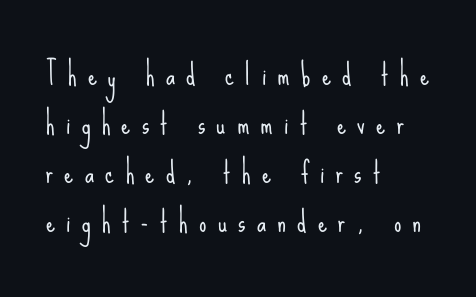
Q: Is the text bold? A: No.
Q: Is the text italic (slanted)? A: No, it is upright.
Q: Is the typeface a serif or a sans-serif typeface? A: Sans-serif.
Q: Is the text underlined? A: No.
Q: How is the paragraph aligned? A: Left-aligned.
Q: Is the spacing between letters normal or unusually wide? A: Unusually wide.
Q: Is the spacing between lines tight, normal or loose? A: Normal.
Q: Width (condensed, normal, or wide)? A: Condensed.
Q: Stroke contrast? A: Low.
Q: x-height? A: Small.
Q: Monospaced? A: No.
